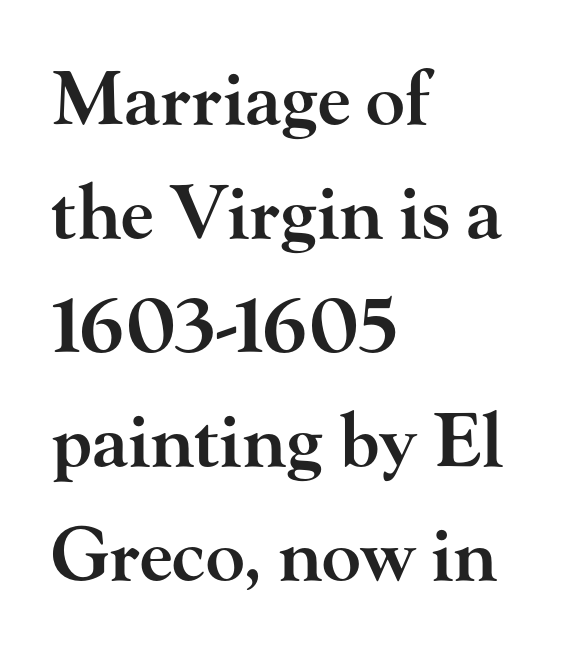
The image shows 73 px semibold, wide serif type, upright; set left-aligned, normal line spacing (1.56x), normal letter spacing, not underlined; high stroke contrast and a small x-height.
